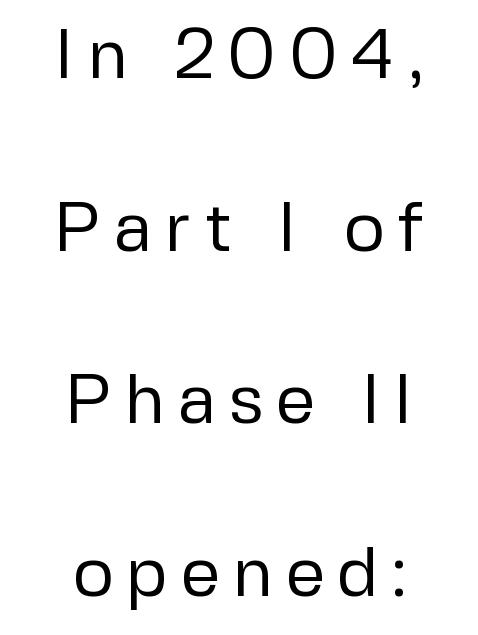
Posture: vertical. Character widths vary here, with narrow letters taking less room than wide ones. Does the leading feel generous? Absolutely, it's lavish. No letter is thick-stroked: the sample isn't bold. Line starts and ends both wander, symmetrically. Underlining? Definitely not there.
